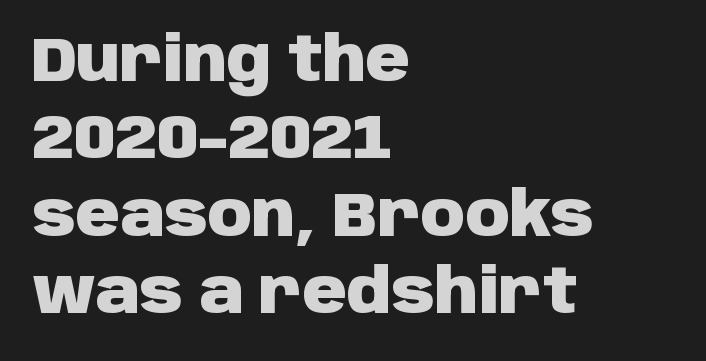
The letters are bold, with thick, heavy strokes. A bare baseline throughout the passage. The typeface chosen for these lines omits serifs. These lines sit exactly where default settings would place them. Tracking here is standard; glyphs follow each other at the usual distance.
